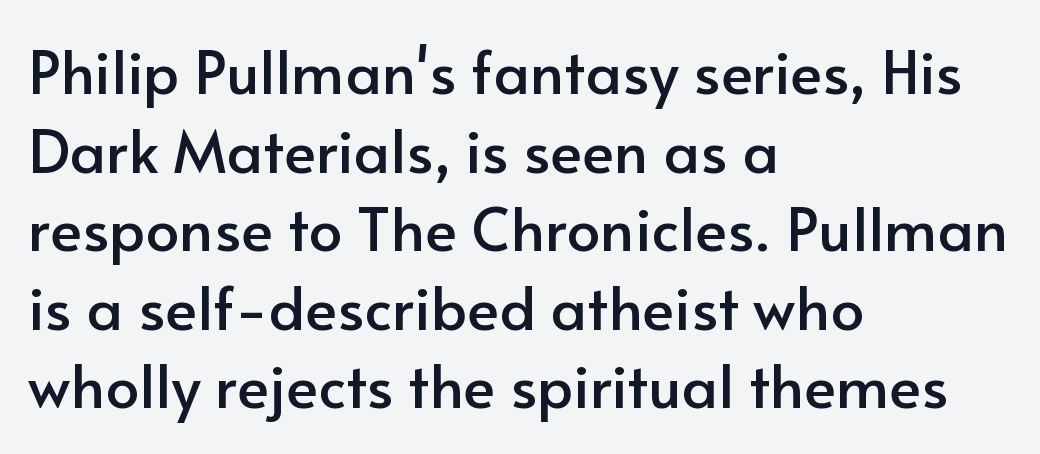
The image shows 60 px sans-serif type, upright; set left-aligned, normal line spacing (1.31x), normal letter spacing, not underlined; low stroke contrast and a small x-height.
